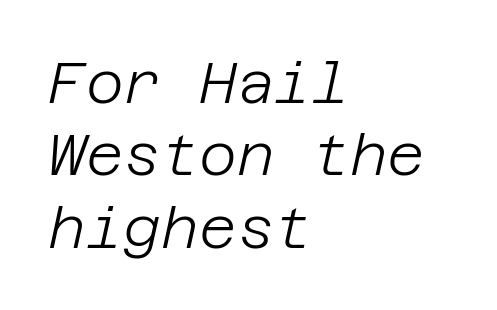
The image shows 58 px light type, italic (leaning right); set left-aligned, normal line spacing (1.25x), normal letter spacing, not underlined; low stroke contrast and a large x-height.
